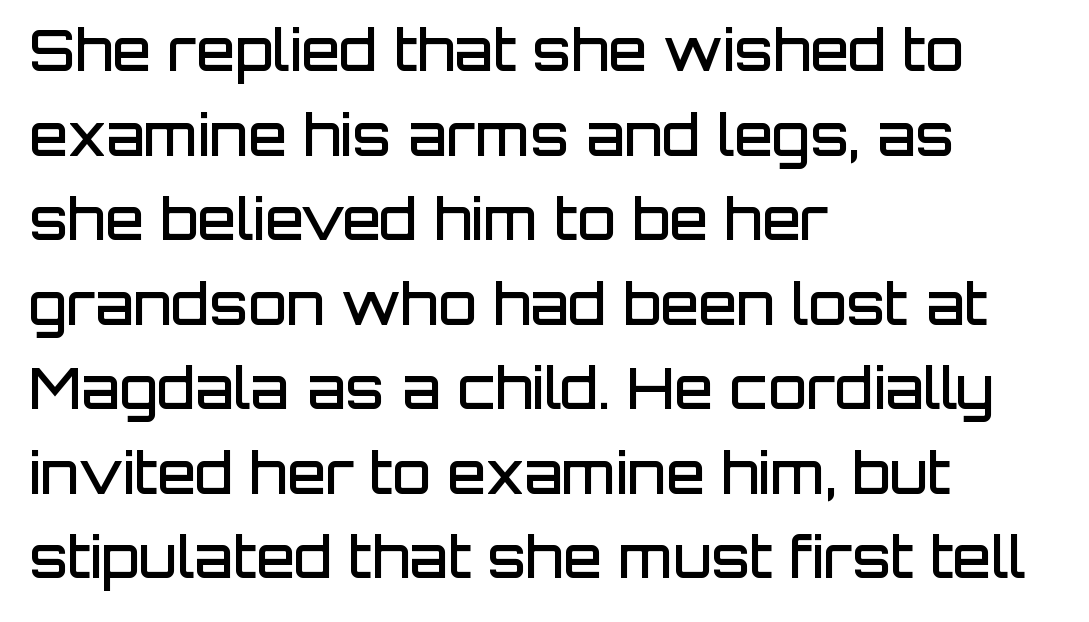
Designer's note — italics off, roman on. The letters advance in unequal steps, a hallmark of proportional type. Line beginnings align vertically; line endings do not. Does the weight exceed regular? Yes, but only to semibold. The typeface chosen for these lines omits serifs.
